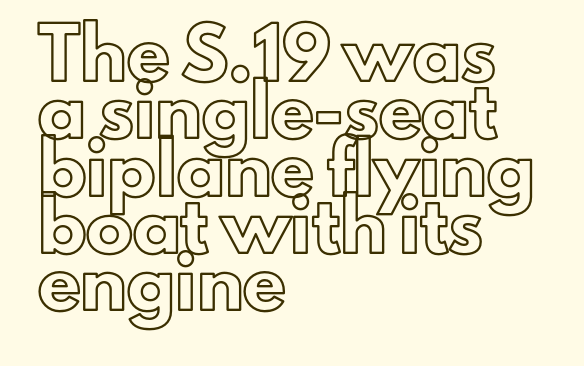
{"italic": "no", "width": "normal", "x_height": "small", "monospaced": "no", "underline": "no", "align": "left", "line_spacing_ratio": 1.22, "letter_spacing": "normal", "letter_spacing_em": 0.0, "glyph_px": 47}
